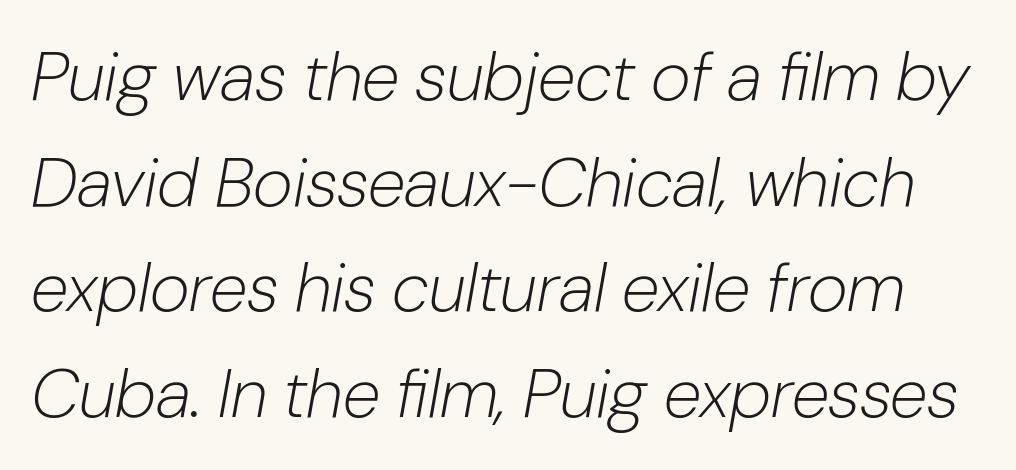
{"italic": "yes", "lean": "right", "slant_degrees": 10, "bold": "no", "weight": "light", "width": "normal", "stroke_contrast": "low", "x_height": "medium", "monospaced": "no", "underline": "no", "line_spacing": "normal", "line_spacing_ratio": 1.53, "letter_spacing": "normal", "letter_spacing_em": 0.0, "glyph_px": 69}
